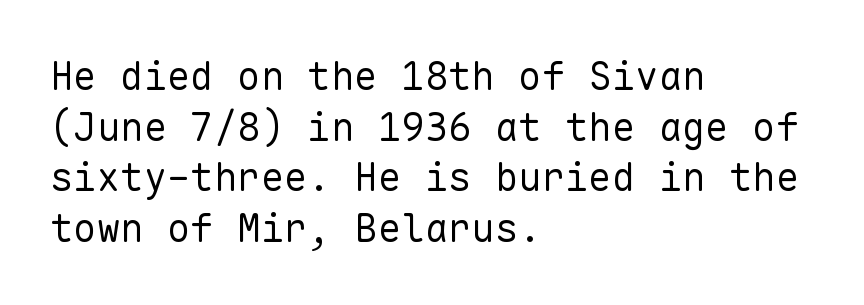
Q: Is the text bold? A: No.
Q: Is the text italic (slanted)? A: No, it is upright.
Q: Is the typeface a serif or a sans-serif typeface? A: Sans-serif.
Q: Is the text underlined? A: No.
Q: How is the paragraph aligned? A: Left-aligned.
Q: Is the spacing between letters normal or unusually wide? A: Normal.
Q: Is the spacing between lines tight, normal or loose? A: Normal.
Q: Width (condensed, normal, or wide)? A: Normal.
Q: Stroke contrast? A: Low.
Q: x-height? A: Medium.
Q: Monospaced? A: Yes.
